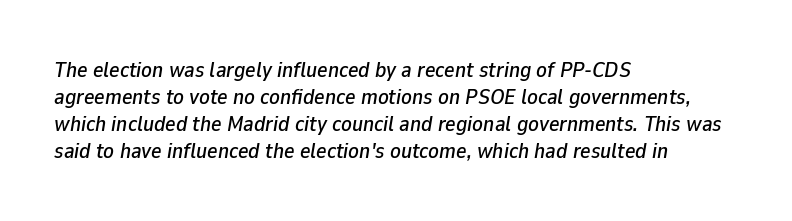
Quick note: italic. The ragged edge is on the right, which tells us the setting is flush left. This rendering leaves character spacing at its baseline value. Anything drawn beneath the words? Only blank space.
